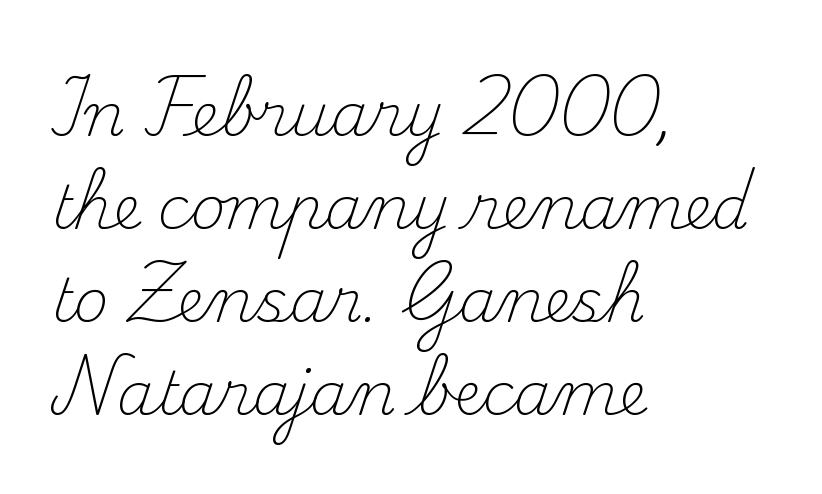
{"serif": "yes", "bold": "no", "weight": "light", "width": "normal", "stroke_contrast": "medium", "x_height": "small", "monospaced": "no", "underline": "no", "align": "left", "line_spacing": "normal", "line_spacing_ratio": 1.55, "letter_spacing": "normal", "letter_spacing_em": 0.0, "glyph_px": 60}
